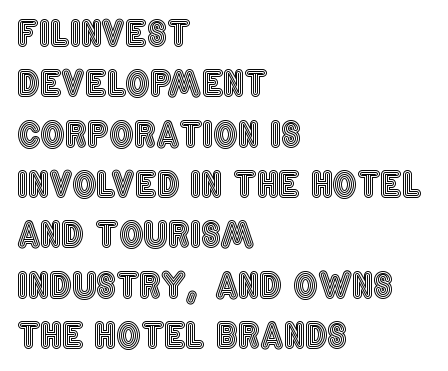
The image shows 34 px condensed type, upright; set left-aligned, normal line spacing (1.48x), normal letter spacing, not underlined; a large x-height.
